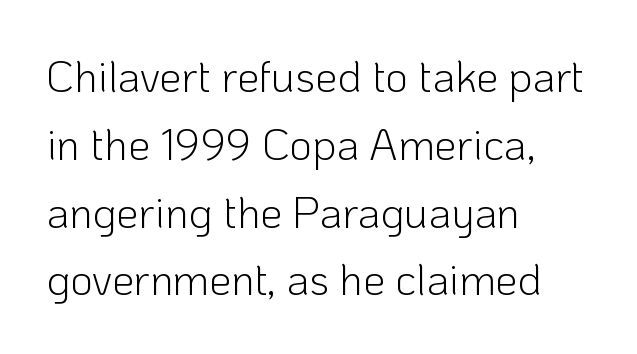
Q: Is the text bold? A: No.
Q: Is the text italic (slanted)? A: No, it is upright.
Q: Is the typeface a serif or a sans-serif typeface? A: Sans-serif.
Q: Is the text underlined? A: No.
Q: How is the paragraph aligned? A: Left-aligned.
Q: Is the spacing between letters normal or unusually wide? A: Normal.
Q: Is the spacing between lines tight, normal or loose? A: Normal.
Q: Width (condensed, normal, or wide)? A: Normal.
Q: Stroke contrast? A: Low.
Q: x-height? A: Medium.
Q: Monospaced? A: No.
